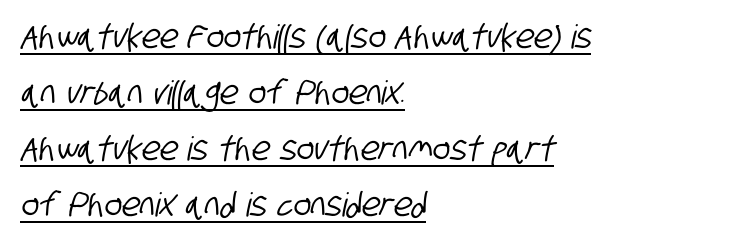
The image shows 33 px condensed sans-serif type; set left-aligned, normal line spacing (1.7x), normal letter spacing, underlined; low stroke contrast and a large x-height.
